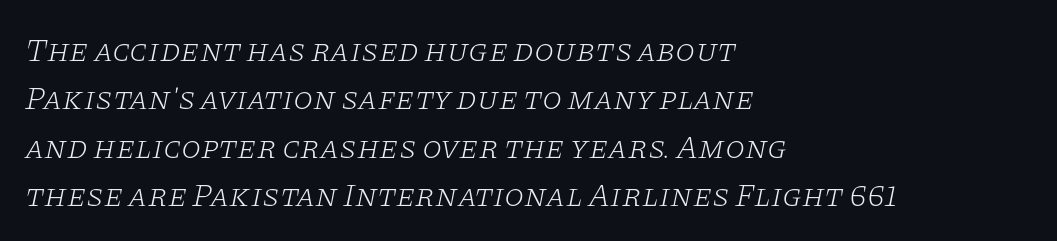
{"serif": "yes", "italic": "yes", "lean": "right", "slant_degrees": 11, "bold": "no", "weight": "light", "width": "wide", "stroke_contrast": "low", "x_height": "large", "monospaced": "no", "underline": "no", "align": "left", "line_spacing": "normal", "line_spacing_ratio": 1.51, "letter_spacing": "normal", "letter_spacing_em": 0.0, "glyph_px": 32}
